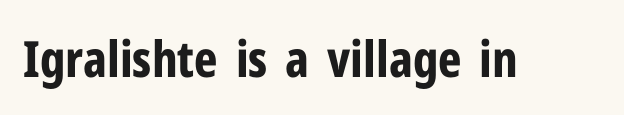
The image shows 50 px bold, condensed sans-serif type, upright; set normal letter spacing, not underlined; low stroke contrast and a medium x-height.
